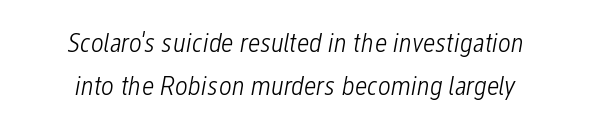
The image shows 28 px light, condensed type, italic (leaning right); set centered, normal line spacing (1.52x), normal letter spacing, not underlined; low stroke contrast and a medium x-height.
